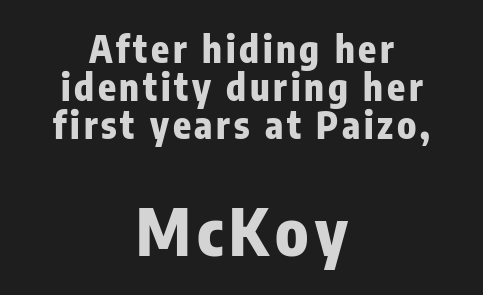
Think of a printed novel: that variable character pitch is what you see here. The rendering uses a bold face; every stroke is thick and dark. Letters rest on an invisible, unmarked baseline. Vertically, the passage feels compressed, each row crowding the next. You can tell from the bare stems that sans-serif type was used.
